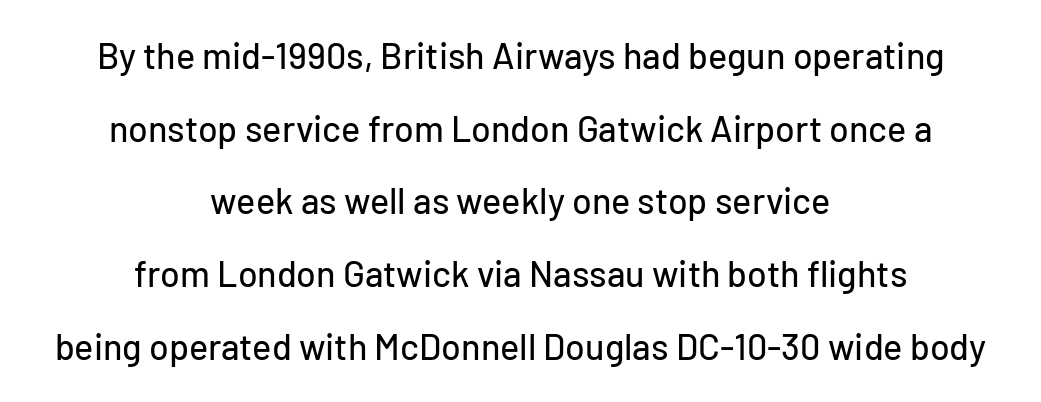
In terms of posture, this sample is upright. No extra tracking has been applied to these lines. What kind of face is this? One without serifs — a sans. The string is rendered with underlining switched off. Quick note: interline space is abundant. This sample has the flowing, uneven cadence of proportional lettering.
